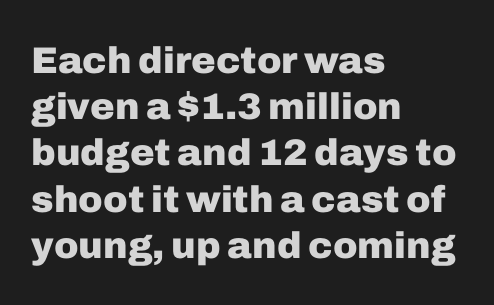
The image shows 37 px heavy sans-serif type, upright; set left-aligned, normal line spacing (1.25x), normal letter spacing, not underlined; low stroke contrast and a medium x-height.
